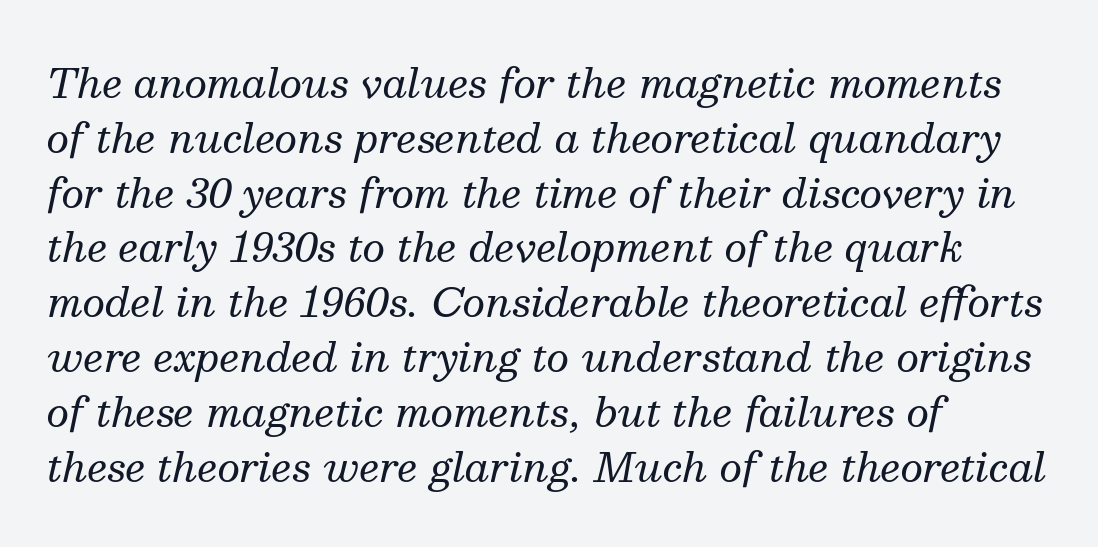
Look at the tracking — it's just the regular setting, nothing added. A student would call this left alignment; a typographer would say flush left, rag right. Each new line begins a customary step beneath the previous one. The area under the type is left untouched. Weight class: somewhere from thin through regular. Each letter keeps its own natural width here, so spacing adapts to shape.
